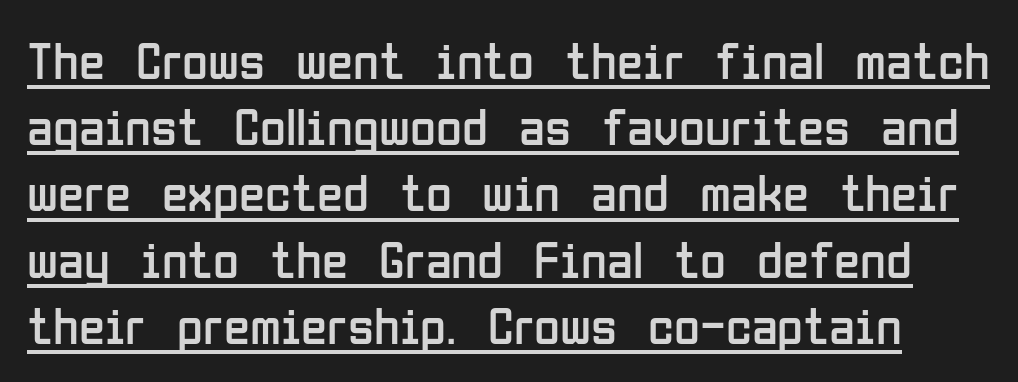
Q: Is the text bold? A: No.
Q: Is the text italic (slanted)? A: No, it is upright.
Q: Is the typeface a serif or a sans-serif typeface? A: Sans-serif.
Q: Is the text underlined? A: Yes.
Q: Is the spacing between letters normal or unusually wide? A: Normal.
Q: Is the spacing between lines tight, normal or loose? A: Normal.
Q: Width (condensed, normal, or wide)? A: Condensed.
Q: Stroke contrast? A: Low.
Q: x-height? A: Medium.
Q: Monospaced? A: No.
